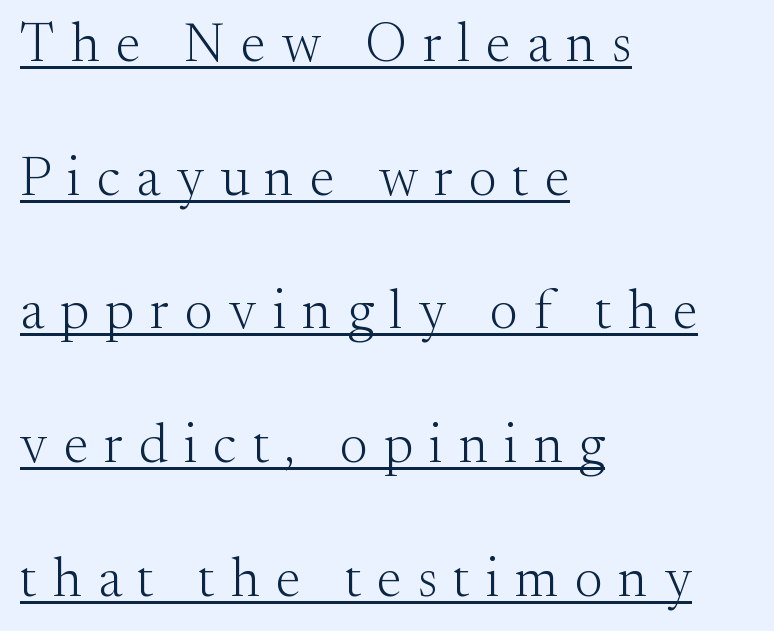
The compositor pushed each line to the left boundary. Does extra space separate the letters? Yes, quite a lot of it. If you measured baseline to baseline, you'd find a long distance. Style check: upright. The lettering is marked with a stroke running underneath it.
